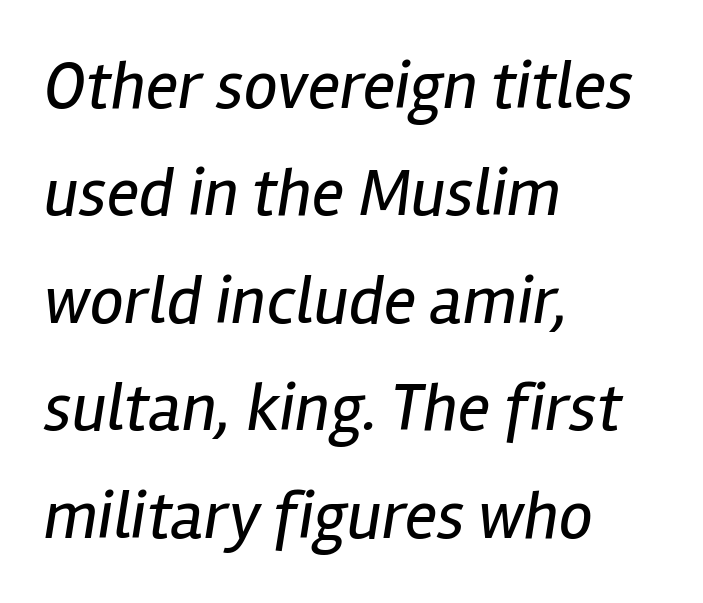
The image shows 68 px regular-weight, condensed type, italic (leaning right); set left-aligned, normal line spacing (1.58x), normal letter spacing, not underlined; low stroke contrast and a medium x-height.
